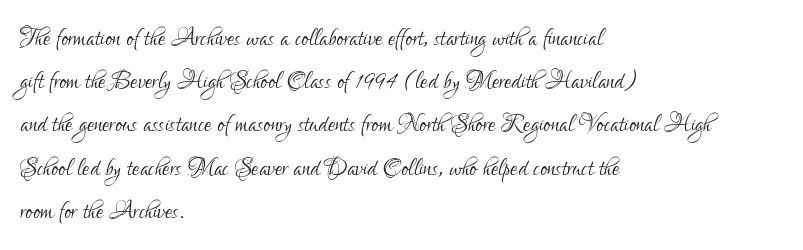
Q: Is the text bold? A: No.
Q: Is the text italic (slanted)? A: Yes.
Q: Is the typeface a serif or a sans-serif typeface? A: Sans-serif.
Q: Is the text underlined? A: No.
Q: How is the paragraph aligned? A: Left-aligned.
Q: Is the spacing between letters normal or unusually wide? A: Normal.
Q: Is the spacing between lines tight, normal or loose? A: Normal.
Q: Width (condensed, normal, or wide)? A: Condensed.
Q: Stroke contrast? A: Low.
Q: x-height? A: Small.
Q: Monospaced? A: No.
